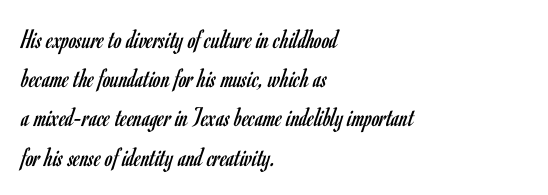
{"serif": "no", "bold": "no", "weight": "regular", "width": "condensed", "stroke_contrast": "low", "x_height": "small", "monospaced": "no", "underline": "no", "align": "left", "line_spacing": "normal", "line_spacing_ratio": 1.4, "letter_spacing": "normal", "letter_spacing_em": 0.0, "glyph_px": 28}
